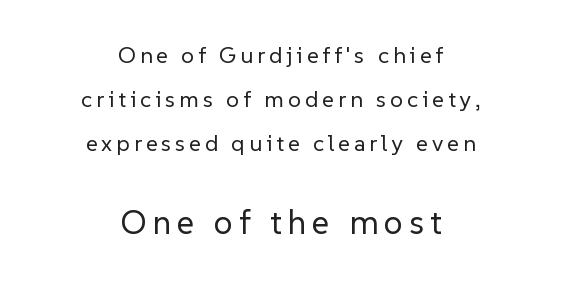
The block of text is sparse from top to bottom, with ample space between rows. This sample is center-justified, so both line endings float freely. Descender tails drop into unmarked territory. Quick note: not italic, upright. This sample has the flowing, uneven cadence of proportional lettering. This sample uses a sans-serif face.
